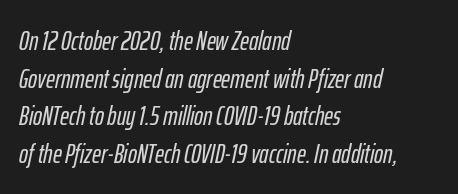
Q: Is the text italic (slanted)? A: Yes, it leans right by about 12 degrees.
Q: Is the text underlined? A: No.
Q: How is the paragraph aligned? A: Left-aligned.
Q: Is the spacing between letters normal or unusually wide? A: Normal.
Q: Is the spacing between lines tight, normal or loose? A: Normal.
